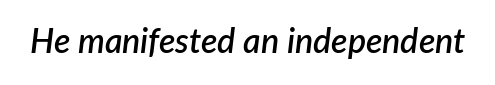
The image shows 34 px semibold type, italic (leaning right); set normal letter spacing, not underlined; low stroke contrast and a medium x-height.
